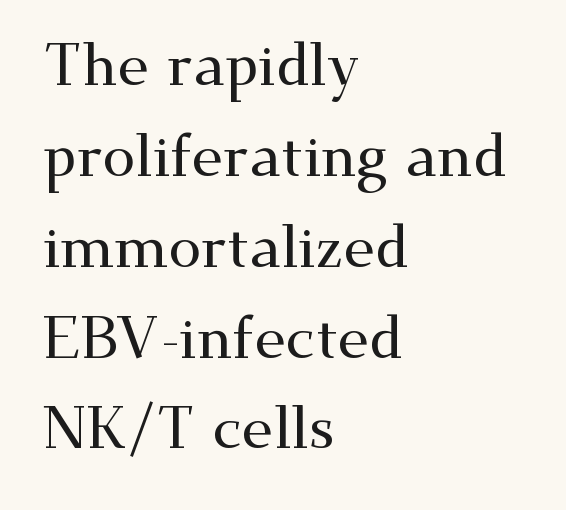
The image shows 59 px wide serif type, upright; set left-aligned, normal line spacing (1.54x), normal letter spacing, not underlined; medium stroke contrast and a small x-height.
